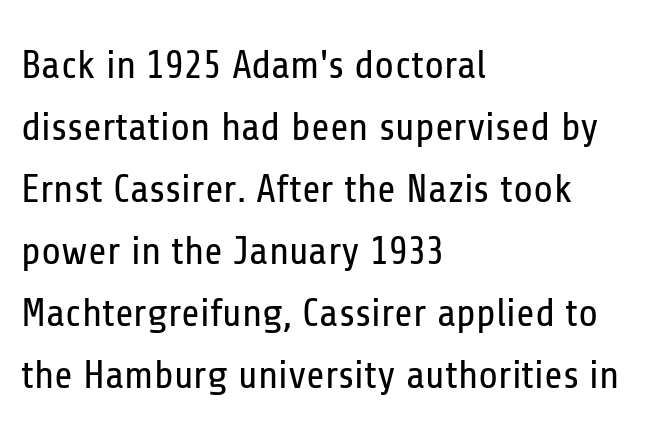
{"serif": "no", "italic": "no", "bold": "no", "weight": "regular", "width": "condensed", "stroke_contrast": "low", "x_height": "medium", "monospaced": "no", "underline": "no", "align": "left", "line_spacing": "normal", "line_spacing_ratio": 1.55, "letter_spacing": "normal", "letter_spacing_em": 0.0, "glyph_px": 40}
